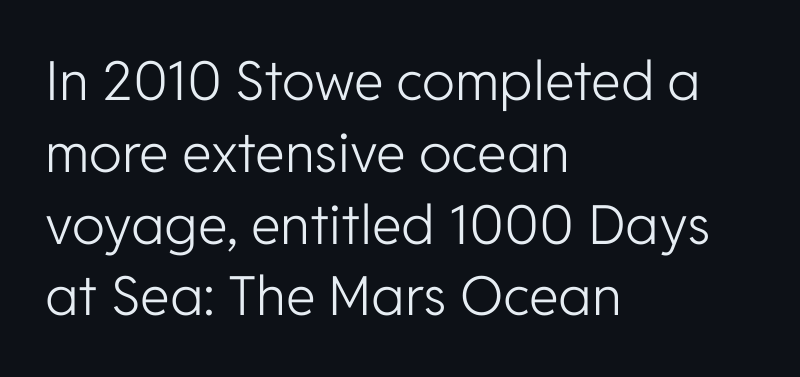
The image shows 54 px light sans-serif type, upright; set left-aligned, normal line spacing (1.33x), normal letter spacing, not underlined; low stroke contrast and a medium x-height.
